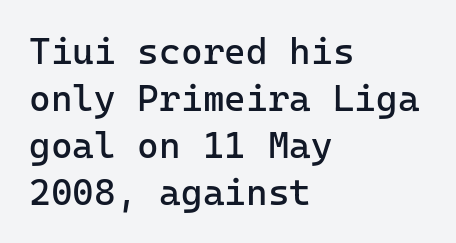
The image shows 37 px regular-weight sans-serif type, upright; set left-aligned, normal line spacing (1.27x), normal letter spacing, not underlined; low stroke contrast and a medium x-height.
